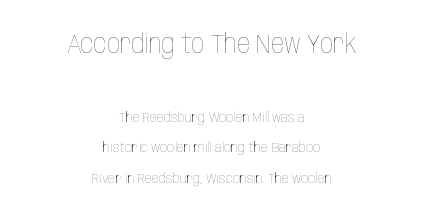
Q: Is the text bold? A: No.
Q: Is the text italic (slanted)? A: No, it is upright.
Q: Is the text underlined? A: No.
Q: How is the paragraph aligned? A: Centered.
Q: Is the spacing between letters normal or unusually wide? A: Normal.
Q: Is the spacing between lines tight, normal or loose? A: Loose.
Q: Which block of text is set in a larger size, the first (top) or the second (bottom)? A: The first (top) one.
